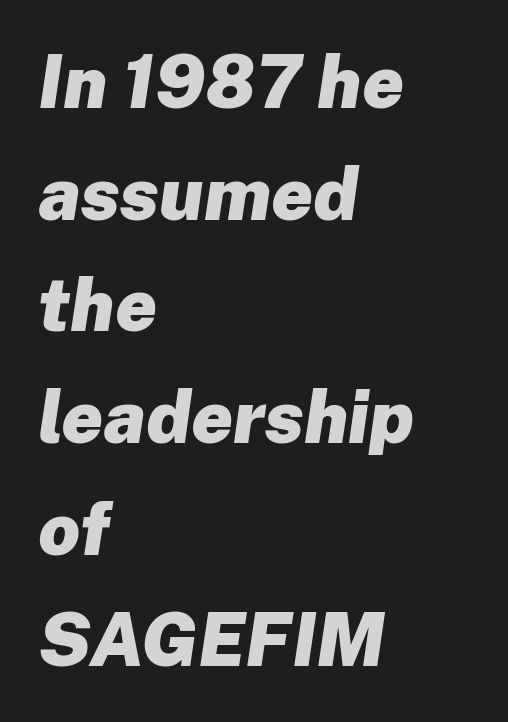
The leading is moderate, giving the passage an even texture. Leftover space on each line is placed entirely after the last word. The passage shown is not underscored anywhere. Here the designer chose a conventional face with non-uniform glyph widths.
